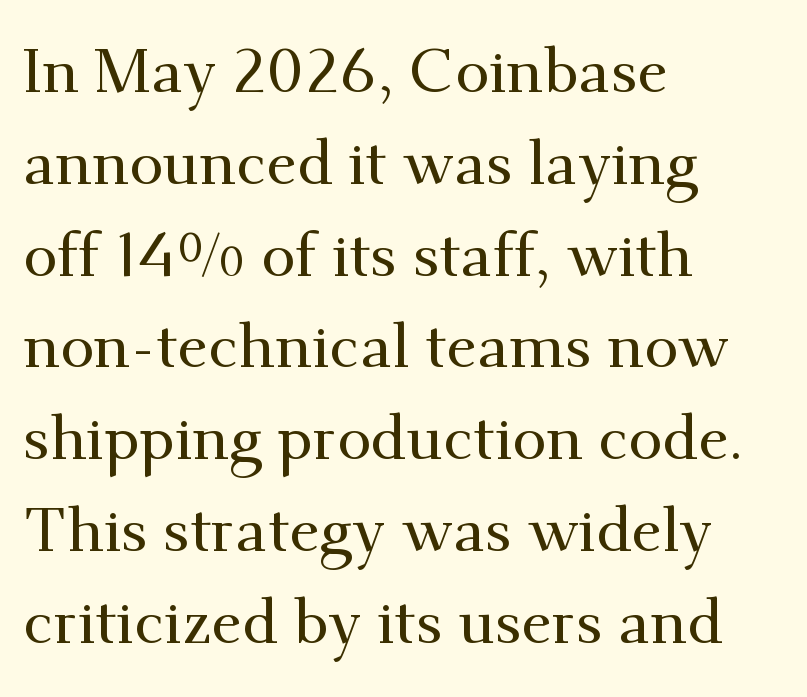
No word sits above an underline. These lines are composed in type with serifs. Students, note that the glyphs here touch the page at normal intervals. These lines are rendered in a variable-pitch font.
